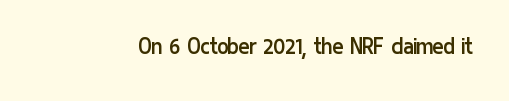
A roman cut, with each character standing at attention. Decoration check: the copy has no underline. The gaps between neighbouring characters are ordinary and unremarkable. Bold? No — there's no thickening of the strokes.
